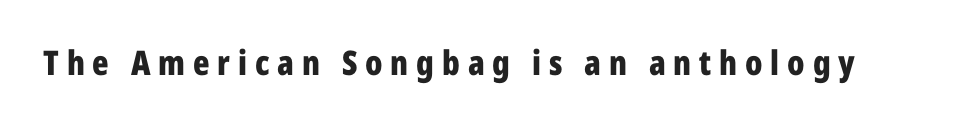
Honestly, there is no underline to notice here at all. Typesetter's note: full bold, strokes at maximum text heaviness. Stroke terminals: plain, sans-serif. In terms of letterspacing, this is a distinctly airy, spread setting. The specimen reads as upright at a glance. You could not count columns in this text — the font is proportionally spaced.
